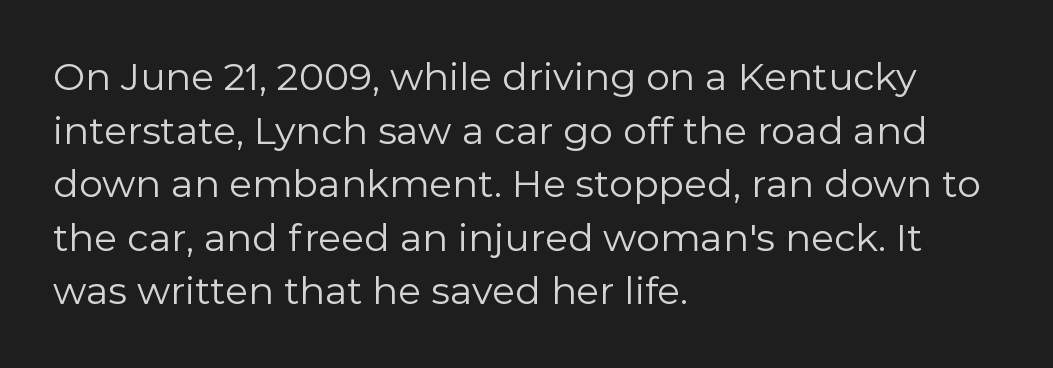
Leading matches the norm, producing a regular column. Serif or sans? Sans — the stroke terminals are bare. Has an underline been added? It has not. Designer's note — italics off, roman on. The letters sit at their default tracking, neither squeezed nor spread.
